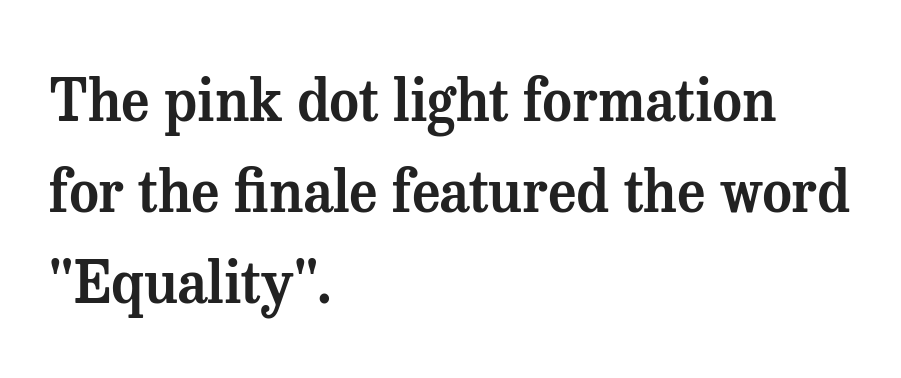
Is the block centered? No — it sits flush against the left margin. Each letter's strokes conclude with small projecting serifs. Note the varied advance widths — an 'i' is clearly narrower than an 'm'. These lines were composed using upright roman letters. Descenders are the only things crossing below the line.
